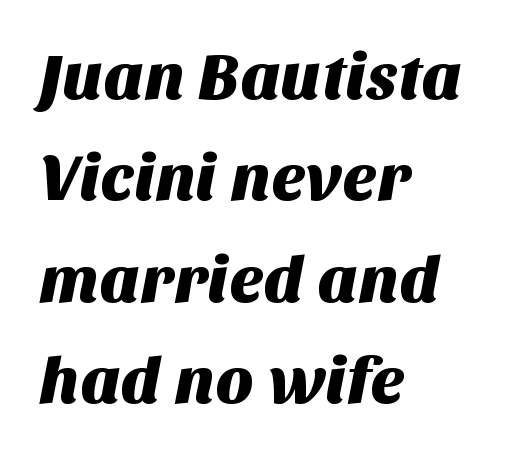
{"serif": "no", "width": "normal", "stroke_contrast": "medium", "x_height": "large", "monospaced": "no", "underline": "no", "align": "left", "line_spacing": "normal", "line_spacing_ratio": 1.56, "letter_spacing": "normal", "letter_spacing_em": 0.0, "glyph_px": 65}
